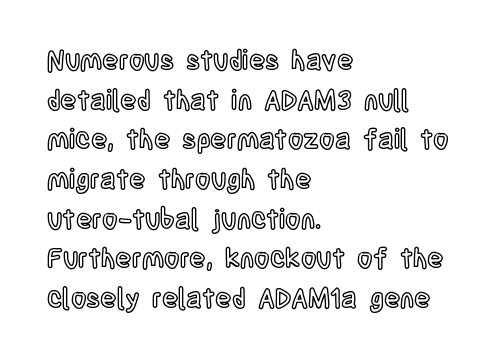
Q: Is the text italic (slanted)? A: No, it is upright.
Q: Is the text underlined? A: No.
Q: How is the paragraph aligned? A: Left-aligned.
Q: Is the spacing between letters normal or unusually wide? A: Normal.
Q: Is the spacing between lines tight, normal or loose? A: Normal.
